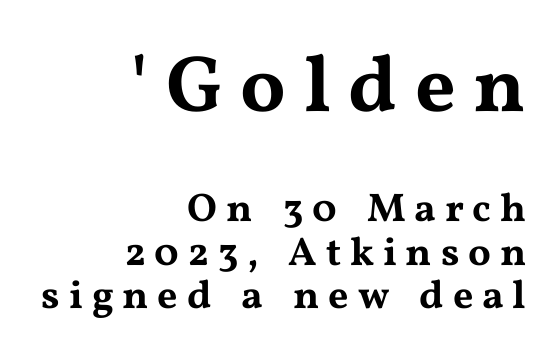
{"serif": "yes", "italic": "no", "width": "wide", "stroke_contrast": "medium", "x_height": "medium", "monospaced": "no", "underline": "no", "align": "right", "line_spacing": "tight", "line_spacing_ratio": 1.09, "letter_spacing": "wide", "letter_spacing_em": 0.22, "larger_block": "first", "size_ratio": 2.0, "glyph_px": 80}
